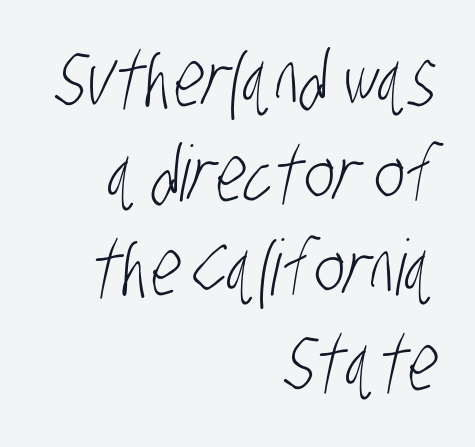
Here the designer chose a conventional face with non-uniform glyph widths. The face used here is rendered with its standard letterfit. Plain, unruled lines of type. On a weight scale, this lands at 450 or below.
